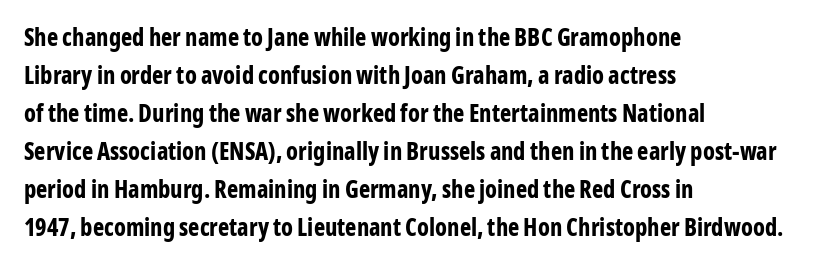
The space between consecutive lines is moderate. Alignment: flush left. The passage shown is not underscored anywhere. The type is set solid horizontally, with unmodified tracking. The characters look thick and weighty, a clear bold. Unlike italic type, these characters show no tilt at all.
